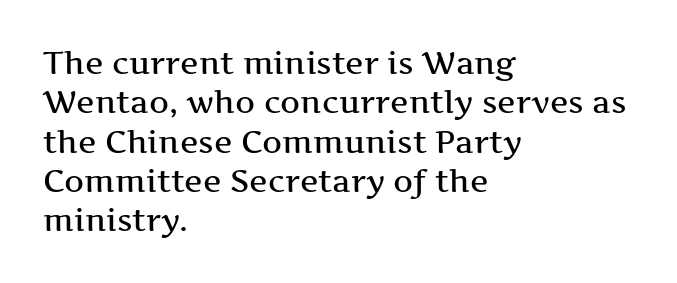
The rendering uses natural spacing where letterforms have individual widths. The font family rendered here belongs to the serif group. The face used here is rendered with its standard letterfit. Honestly, the row spacing looks completely unremarkable. The ragged edge is on the right, which tells us the setting is flush left.
